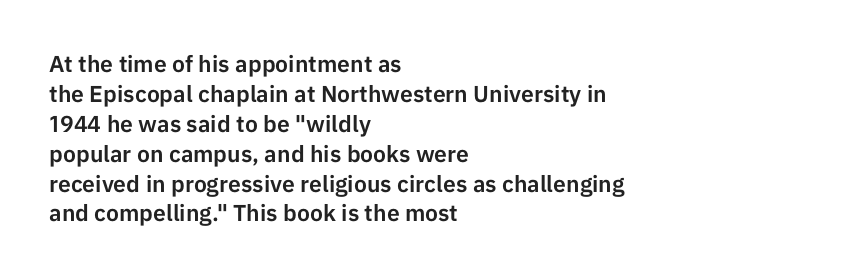
{"italic": "no", "underline": "no", "align": "left", "line_spacing": "normal", "line_spacing_ratio": 1.3, "letter_spacing": "normal", "letter_spacing_em": 0.0, "glyph_px": 23}
